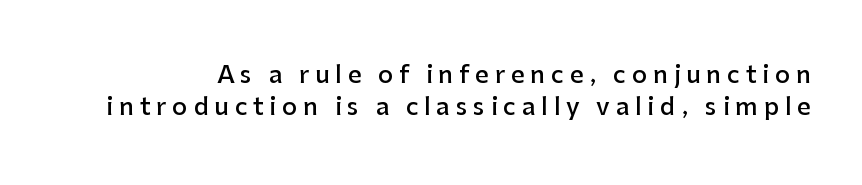
Q: Is the text bold? A: Semi-bold.
Q: Is the text italic (slanted)? A: No, it is upright.
Q: Is the text underlined? A: No.
Q: Is the spacing between letters normal or unusually wide? A: Unusually wide.
Q: Is the spacing between lines tight, normal or loose? A: Normal.
